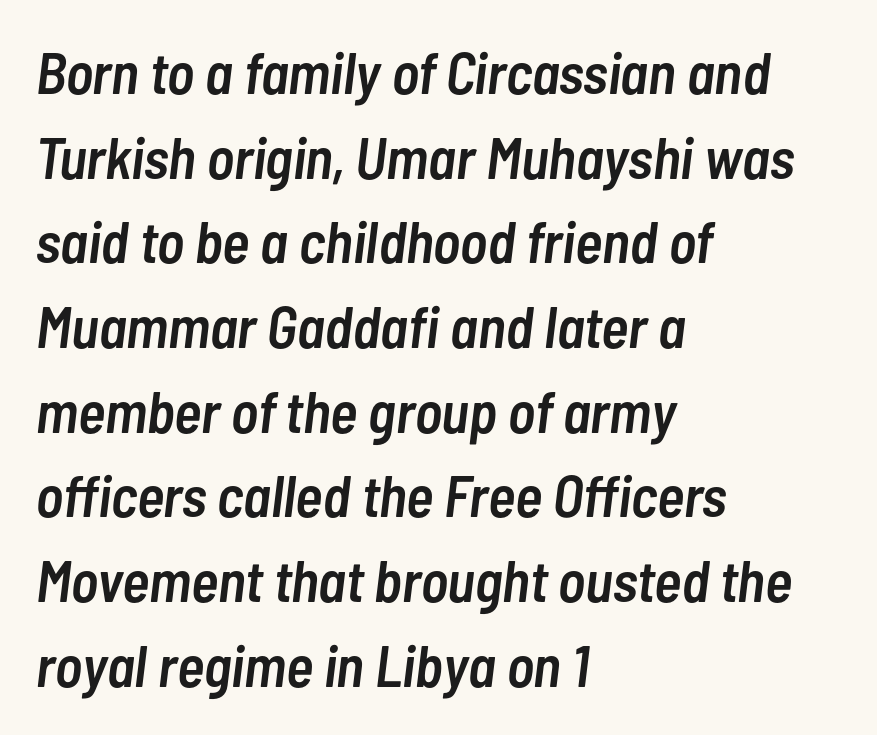
{"italic": "yes", "lean": "right", "slant_degrees": 7, "bold": "semi", "weight": "semibold", "width": "condensed", "stroke_contrast": "low", "x_height": "medium", "monospaced": "no", "underline": "no", "align": "left", "line_spacing": "normal", "line_spacing_ratio": 1.46, "letter_spacing": "normal", "letter_spacing_em": 0.0, "glyph_px": 58}
